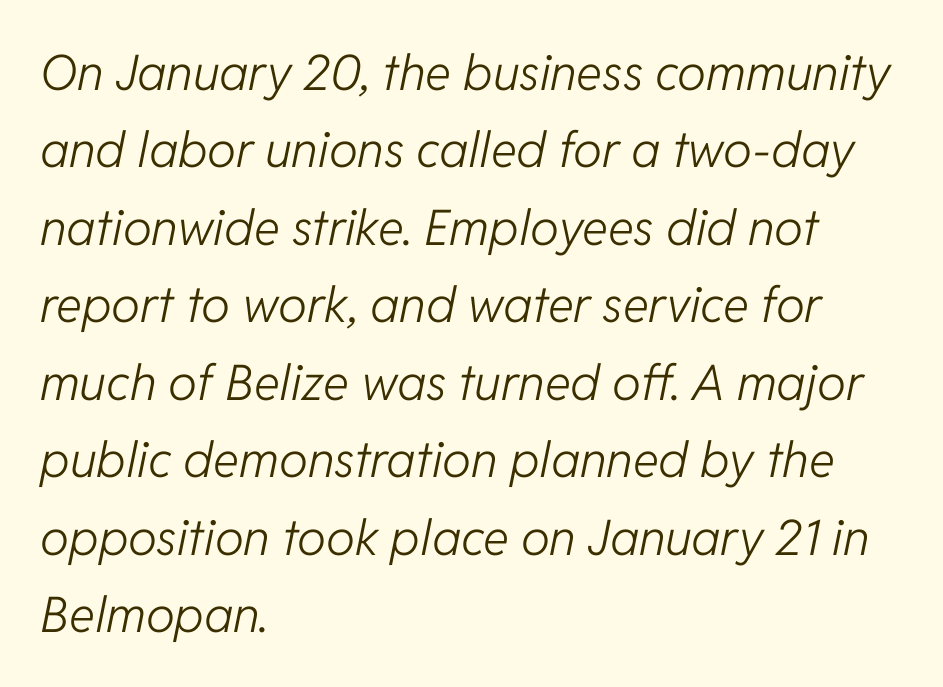
{"italic": "yes", "lean": "right", "slant_degrees": 11, "bold": "no", "weight": "light", "width": "normal", "stroke_contrast": "low", "x_height": "medium", "monospaced": "no", "underline": "no", "align": "left", "line_spacing": "normal", "line_spacing_ratio": 1.58, "letter_spacing": "normal", "letter_spacing_em": 0.0, "glyph_px": 49}
